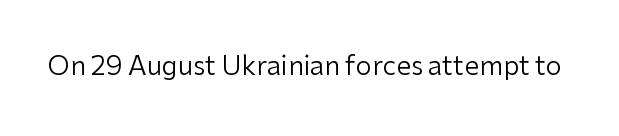
A roman cut, with each character standing at attention. Decoration check: the copy has no underline. The gaps between neighbouring characters are ordinary and unremarkable. Bold? No — there's no thickening of the strokes.
